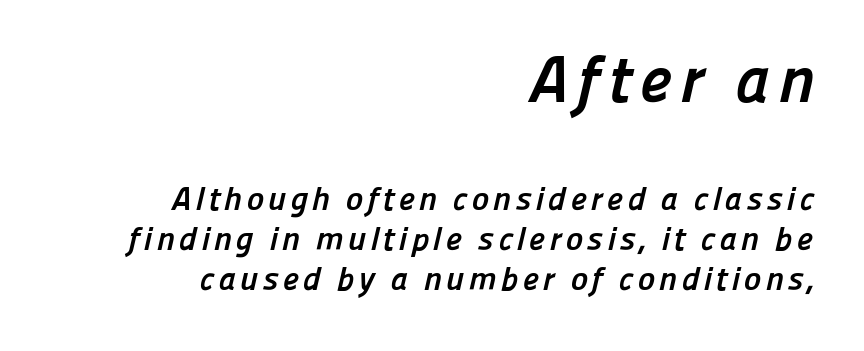
{"serif": "no", "bold": "yes", "weight": "semibold", "width": "normal", "stroke_contrast": "low", "x_height": "medium", "monospaced": "no", "underline": "no", "align": "right", "line_spacing_ratio": 1.21, "larger_block": "first", "size_ratio": 2.0, "glyph_px": 66}
